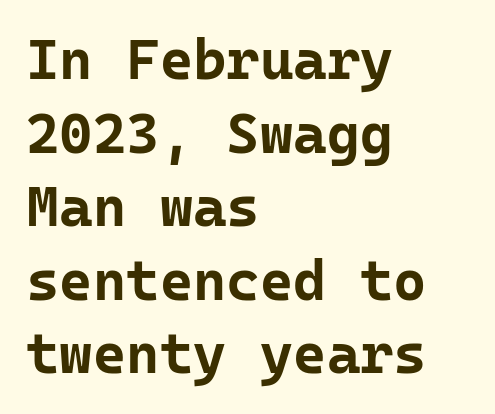
The image shows 57 px bold sans-serif type, upright, monospaced; set left-aligned, normal line spacing (1.29x), normal letter spacing, not underlined; low stroke contrast and a medium x-height.
